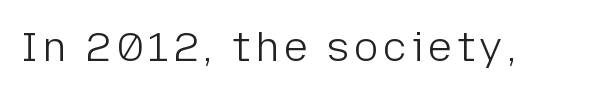
Q: Is the text bold? A: No.
Q: Is the text italic (slanted)? A: No, it is upright.
Q: Is the typeface a serif or a sans-serif typeface? A: Sans-serif.
Q: Is the text underlined? A: No.
Q: Width (condensed, normal, or wide)? A: Normal.
Q: Stroke contrast? A: Low.
Q: x-height? A: Medium.
Q: Monospaced? A: No.
